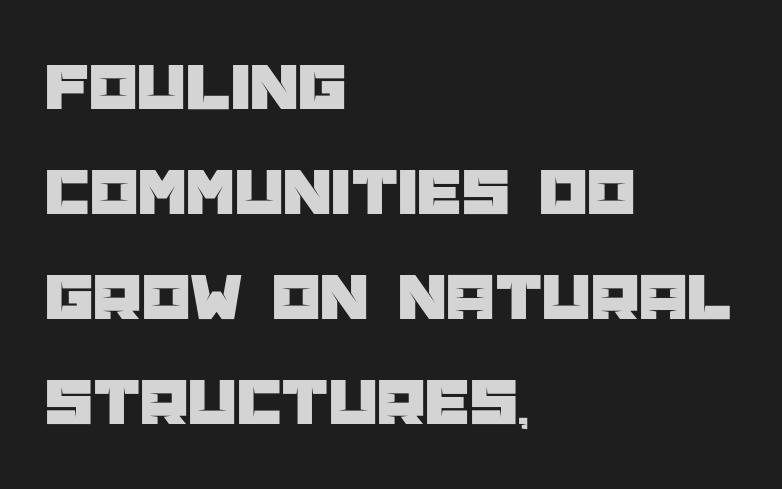
The letterforms sit shoulder to shoulder at normal distance. Is this a sans? Yes — the strokes have no serifs. The space beneath each line is pristine and unruled. The passage is arranged the way most books set body copy — flush left.
